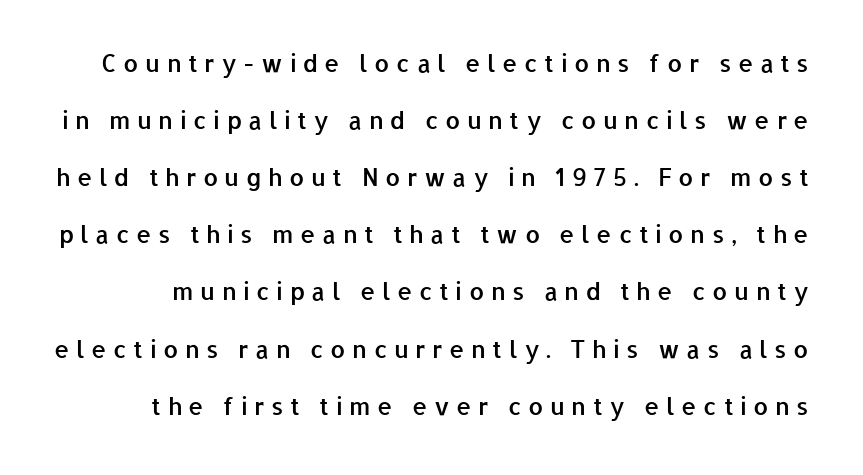
The tracking jumps out immediately: characters are airy and widely separated. Quick note: interline space is abundant. Has an underline been added? It has not. A somewhat darkened texture: the type is semibold rather than bold.
